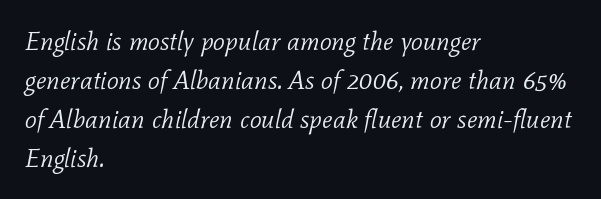
{"italic": "yes", "lean": "right", "slant_degrees": 11, "bold": "no", "underline": "no", "align": "left", "line_spacing": "normal", "line_spacing_ratio": 1.5, "letter_spacing": "normal", "letter_spacing_em": 0.0, "glyph_px": 26}
